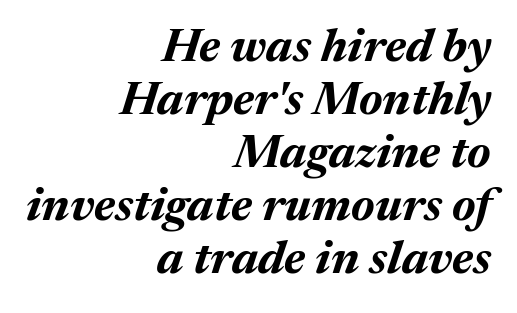
The image shows 47 px bold type, italic (leaning right); set right-aligned, tight line spacing (1.13x), normal letter spacing, not underlined; medium stroke contrast and a medium x-height.
